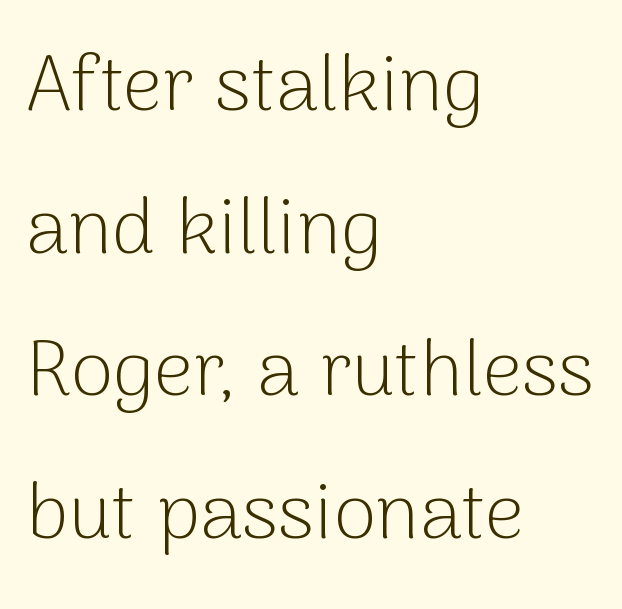
Q: Is the text bold? A: No.
Q: Is the text italic (slanted)? A: No, it is upright.
Q: Is the typeface a serif or a sans-serif typeface? A: Sans-serif.
Q: Is the text underlined? A: No.
Q: How is the paragraph aligned? A: Left-aligned.
Q: Is the spacing between letters normal or unusually wide? A: Normal.
Q: Width (condensed, normal, or wide)? A: Normal.
Q: Stroke contrast? A: Low.
Q: x-height? A: Medium.
Q: Monospaced? A: No.
